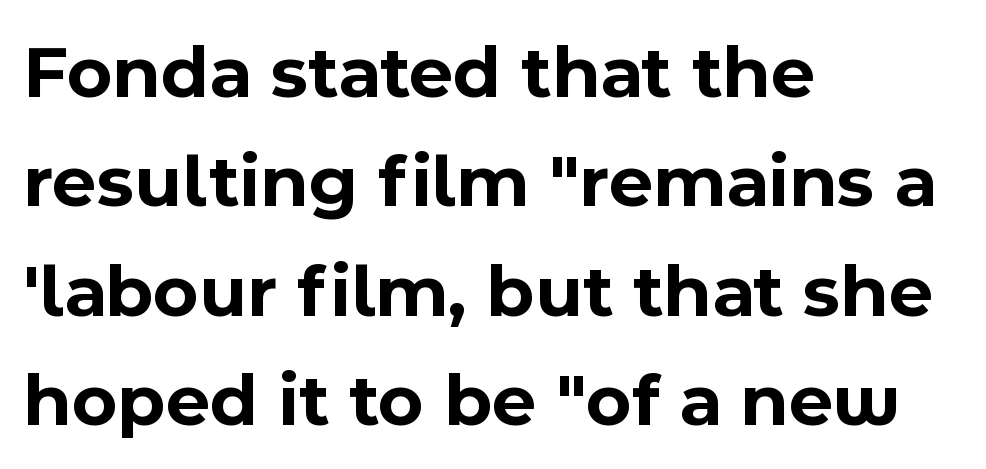
{"serif": "no", "italic": "no", "bold": "yes", "weight": "bold", "width": "normal", "x_height": "medium", "monospaced": "no", "underline": "no", "align": "left", "line_spacing": "normal", "line_spacing_ratio": 1.44, "letter_spacing": "normal", "letter_spacing_em": 0.0, "glyph_px": 76}
